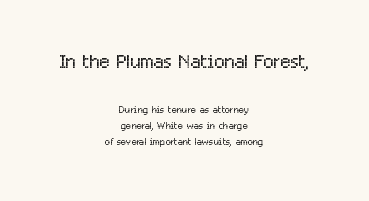
Q: Is the text bold? A: No.
Q: Is the text italic (slanted)? A: No, it is upright.
Q: Is the text underlined? A: No.
Q: How is the paragraph aligned? A: Centered.
Q: Is the spacing between letters normal or unusually wide? A: Normal.
Q: Is the spacing between lines tight, normal or loose? A: Tight.
Q: Which block of text is set in a larger size, the first (top) or the second (bottom)? A: The first (top) one.
